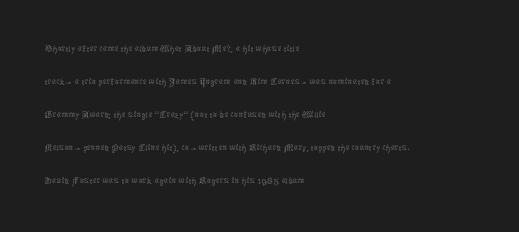
The image shows 22 px text type, upright; set left-aligned, normal line spacing (1.5x), normal letter spacing, not underlined.
